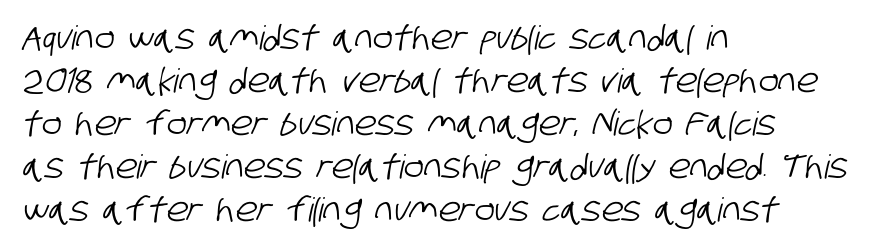
{"serif": "no", "width": "condensed", "stroke_contrast": "low", "x_height": "large", "monospaced": "no", "underline": "no", "align": "left", "line_spacing": "normal", "line_spacing_ratio": 1.3, "letter_spacing": "normal", "letter_spacing_em": 0.0, "glyph_px": 33}
